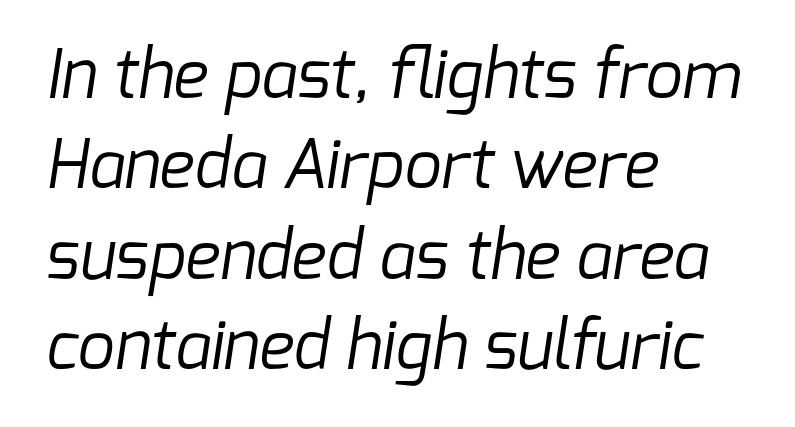
The image shows 66 px regular-weight sans-serif type; set left-aligned, normal line spacing (1.37x), normal letter spacing, not underlined; low stroke contrast and a medium x-height.
